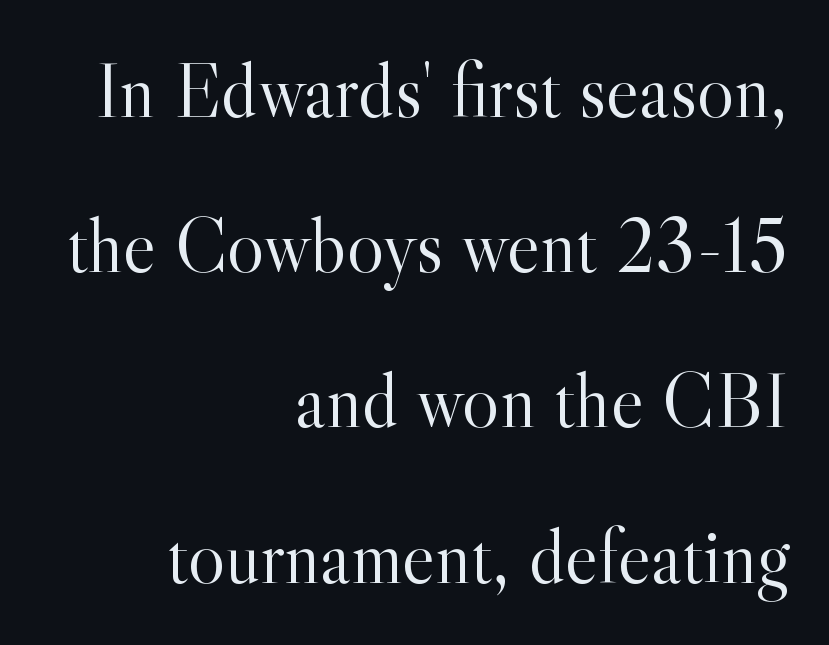
The image shows 78 px light serif type, upright; set right-aligned, loose line spacing (1.99x), normal letter spacing, not underlined; a small x-height.
